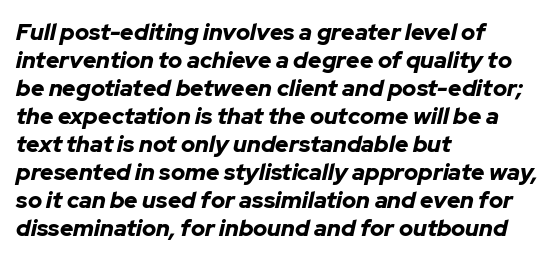
Q: Is the text bold? A: Yes.
Q: Is the text italic (slanted)? A: Yes, it leans right by about 12 degrees.
Q: Is the text underlined? A: No.
Q: How is the paragraph aligned? A: Left-aligned.
Q: Is the spacing between letters normal or unusually wide? A: Normal.
